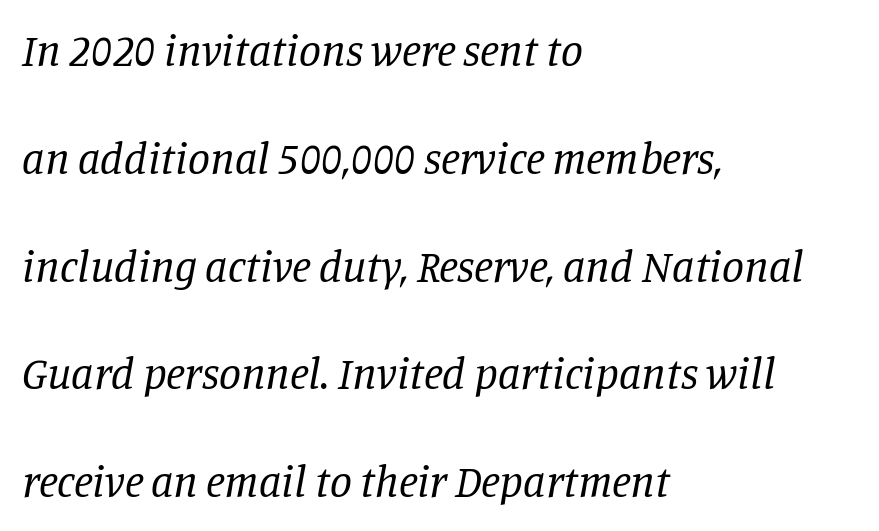
The image shows 44 px regular-weight serif type, italic (leaning right); set left-aligned, loose line spacing (2.45x), normal letter spacing, not underlined; low stroke contrast and a large x-height.
